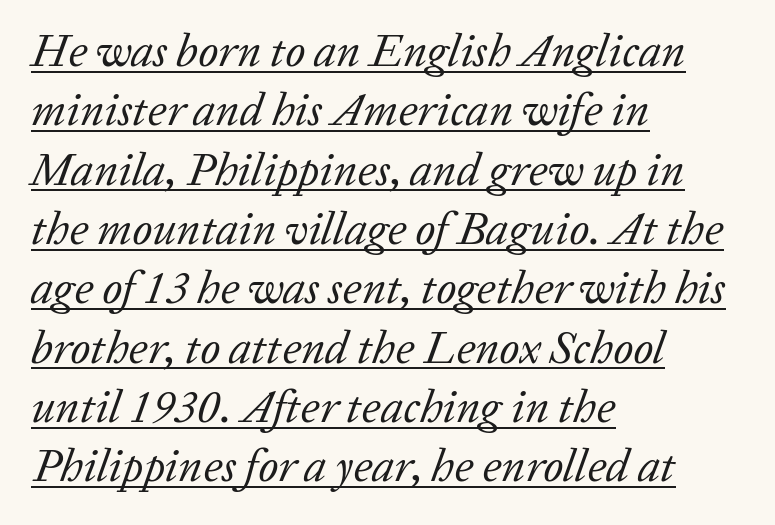
Do the characters align in a grid? No, the font is proportional. The letters are slanted; this is an italic face. The characters display serif detailing at their extremities. There is no visible air inserted between adjacent glyphs.
